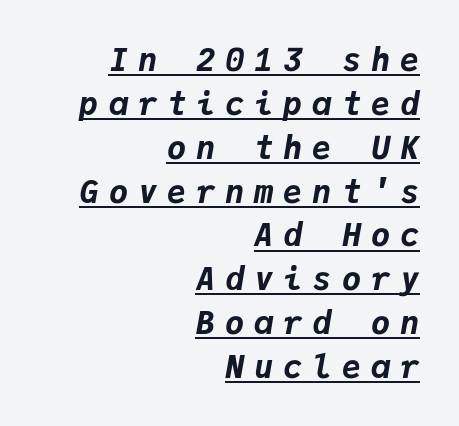
The image shows 32 px bold type, italic (leaning right), monospaced; set right-aligned, normal line spacing (1.37x), unusually wide letter spacing (+0.31 em), underlined; low stroke contrast and a medium x-height.
